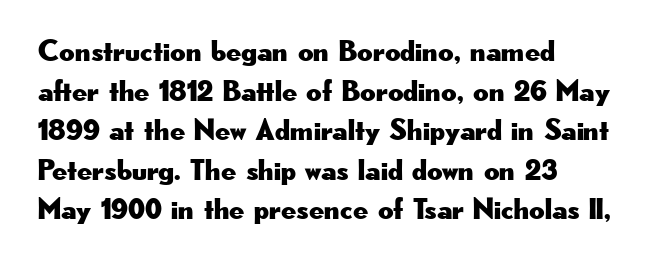
Q: Is the text italic (slanted)? A: No, it is upright.
Q: Is the typeface a serif or a sans-serif typeface? A: Sans-serif.
Q: Is the text underlined? A: No.
Q: How is the paragraph aligned? A: Left-aligned.
Q: Is the spacing between letters normal or unusually wide? A: Normal.
Q: Is the spacing between lines tight, normal or loose? A: Normal.
Q: Width (condensed, normal, or wide)? A: Wide.
Q: Stroke contrast? A: Low.
Q: x-height? A: Small.
Q: Monospaced? A: No.
